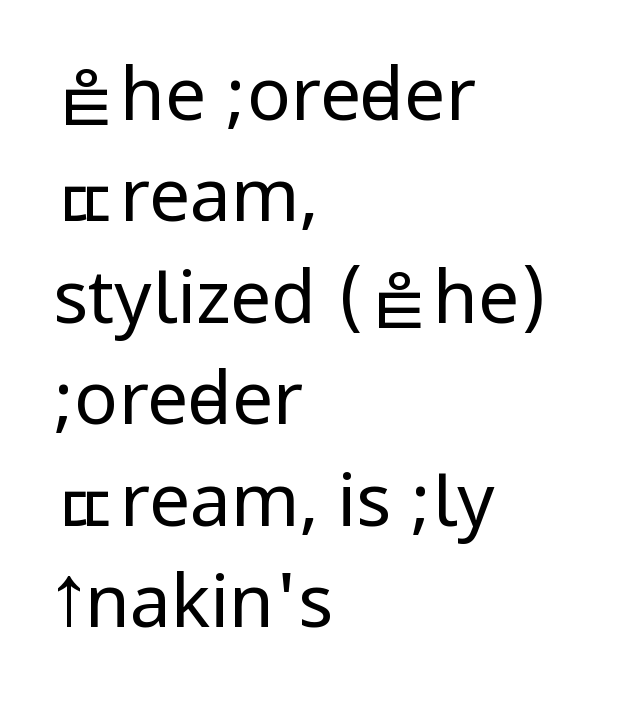
{"serif": "no", "italic": "no", "bold": "no", "weight": "regular", "width": "condensed", "stroke_contrast": "low", "underline": "no", "align": "left", "line_spacing": "normal", "line_spacing_ratio": 1.39, "letter_spacing": "normal", "letter_spacing_em": 0.0, "glyph_px": 73}
